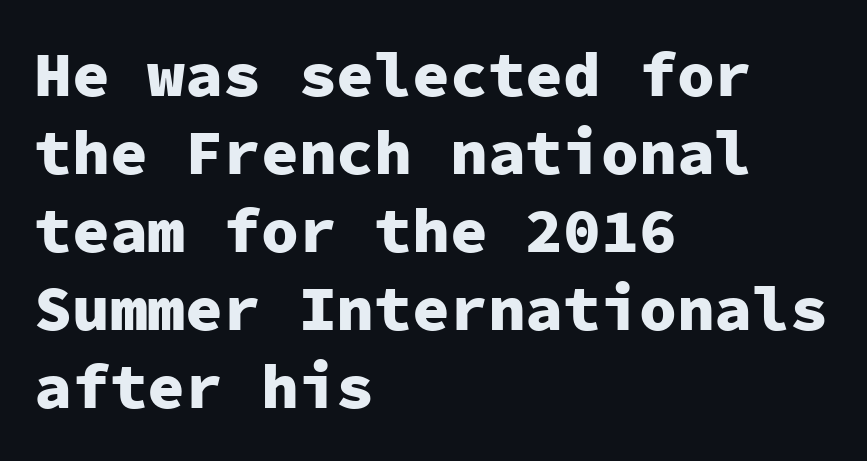
{"serif": "no", "italic": "no", "bold": "yes", "weight": "heavy", "width": "normal", "stroke_contrast": "low", "x_height": "medium", "monospaced": "yes", "underline": "no", "align": "left", "line_spacing_ratio": 1.24, "letter_spacing": "normal", "letter_spacing_em": 0.0, "glyph_px": 63}
